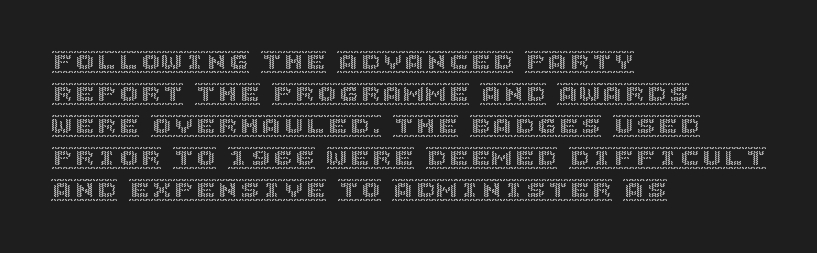
Q: Is the text italic (slanted)? A: No, it is upright.
Q: Is the text underlined? A: No.
Q: How is the paragraph aligned? A: Left-aligned.
Q: Is the spacing between letters normal or unusually wide? A: Normal.
Q: Is the spacing between lines tight, normal or loose? A: Normal.
